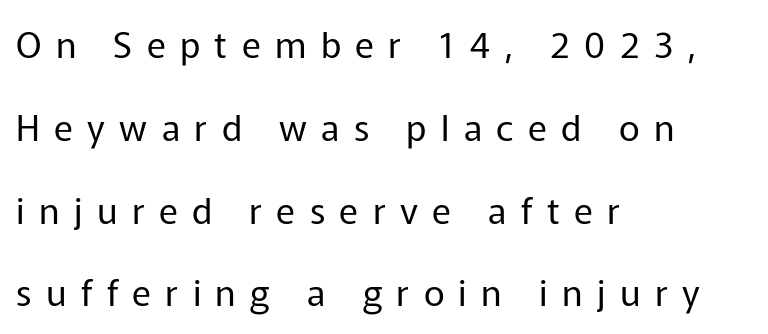
Q: Is the text bold? A: No.
Q: Is the text italic (slanted)? A: No, it is upright.
Q: Is the typeface a serif or a sans-serif typeface? A: Sans-serif.
Q: Is the text underlined? A: No.
Q: How is the paragraph aligned? A: Left-aligned.
Q: Is the spacing between letters normal or unusually wide? A: Unusually wide.
Q: Is the spacing between lines tight, normal or loose? A: Loose.
Q: Width (condensed, normal, or wide)? A: Normal.
Q: Stroke contrast? A: Low.
Q: x-height? A: Medium.
Q: Monospaced? A: No.
